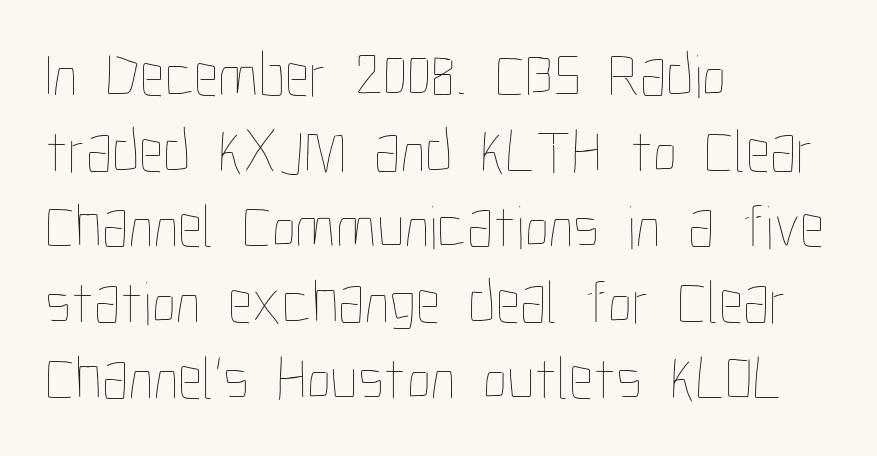
Does the lettering tilt? It doesn't — this is upright. Proportional: the letters do not fall into vertical columns. Letter spacing: default. The typeface has the unassuming heft of standard copy or less.
